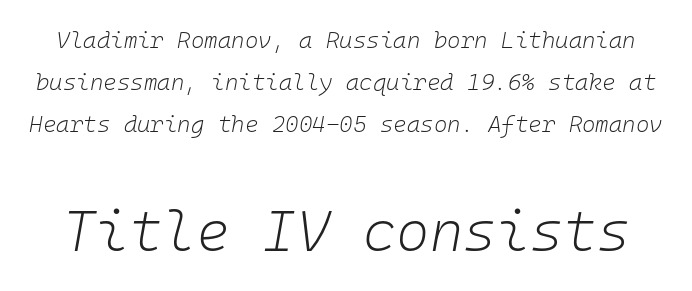
Q: Is the text bold? A: No.
Q: Is the text italic (slanted)? A: Yes, it leans right by about 10 degrees.
Q: Is the text underlined? A: No.
Q: Is the spacing between letters normal or unusually wide? A: Normal.
Q: Which block of text is set in a larger size, the first (top) or the second (bottom)? A: The second (bottom) one.
Q: Width (condensed, normal, or wide)? A: Normal.
Q: Stroke contrast? A: Low.
Q: x-height? A: Medium.
Q: Monospaced? A: Yes.
